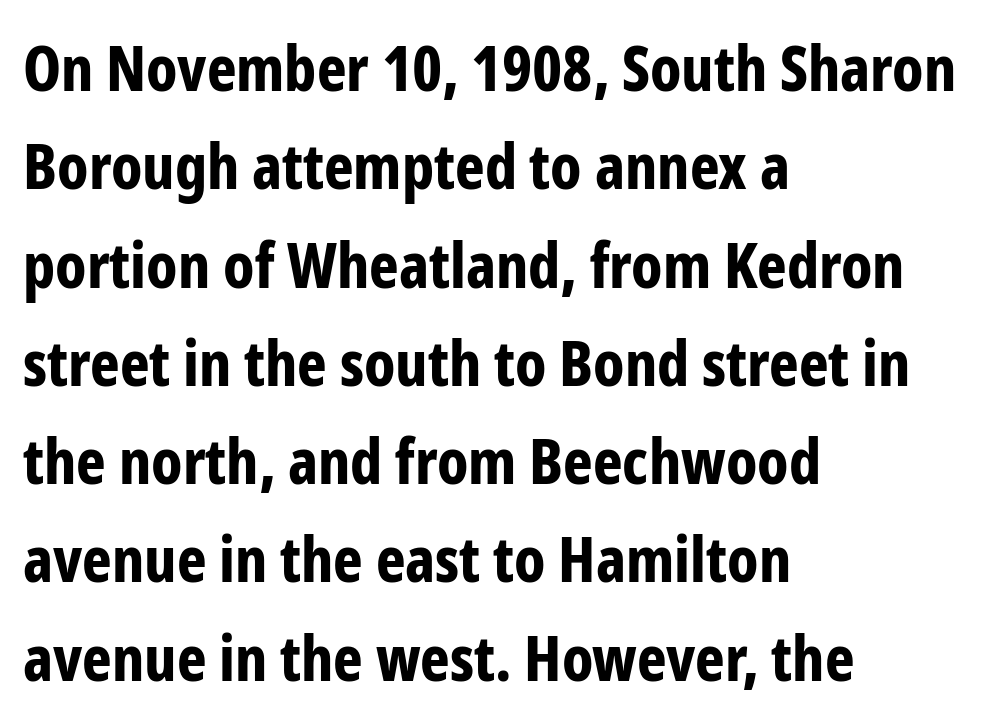
Q: Is the text bold? A: Yes.
Q: Is the text italic (slanted)? A: No, it is upright.
Q: Is the typeface a serif or a sans-serif typeface? A: Sans-serif.
Q: Is the text underlined? A: No.
Q: How is the paragraph aligned? A: Left-aligned.
Q: Is the spacing between letters normal or unusually wide? A: Normal.
Q: Is the spacing between lines tight, normal or loose? A: Normal.
Q: Width (condensed, normal, or wide)? A: Condensed.
Q: Stroke contrast? A: Low.
Q: x-height? A: Medium.
Q: Monospaced? A: No.
